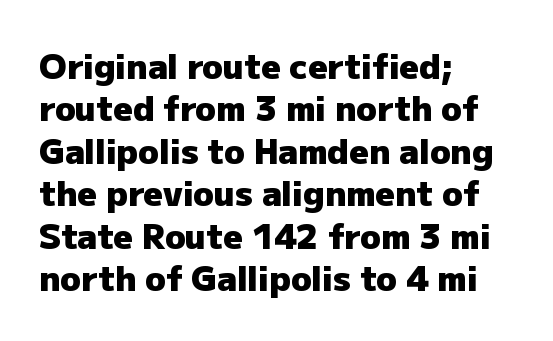
Q: Is the text bold? A: Yes.
Q: Is the text italic (slanted)? A: No, it is upright.
Q: Is the typeface a serif or a sans-serif typeface? A: Sans-serif.
Q: Is the text underlined? A: No.
Q: How is the paragraph aligned? A: Left-aligned.
Q: Is the spacing between letters normal or unusually wide? A: Normal.
Q: Is the spacing between lines tight, normal or loose? A: Normal.
Q: Width (condensed, normal, or wide)? A: Normal.
Q: Stroke contrast? A: Low.
Q: x-height? A: Medium.
Q: Monospaced? A: No.
